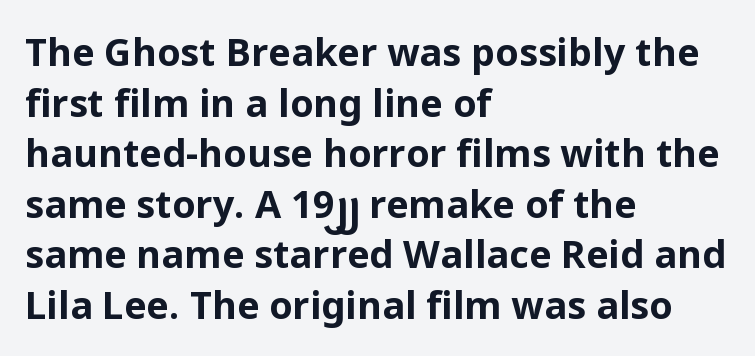
The image shows 38 px bold sans-serif type, upright; set left-aligned, normal line spacing (1.33x), normal letter spacing, not underlined; low stroke contrast and a medium x-height.
